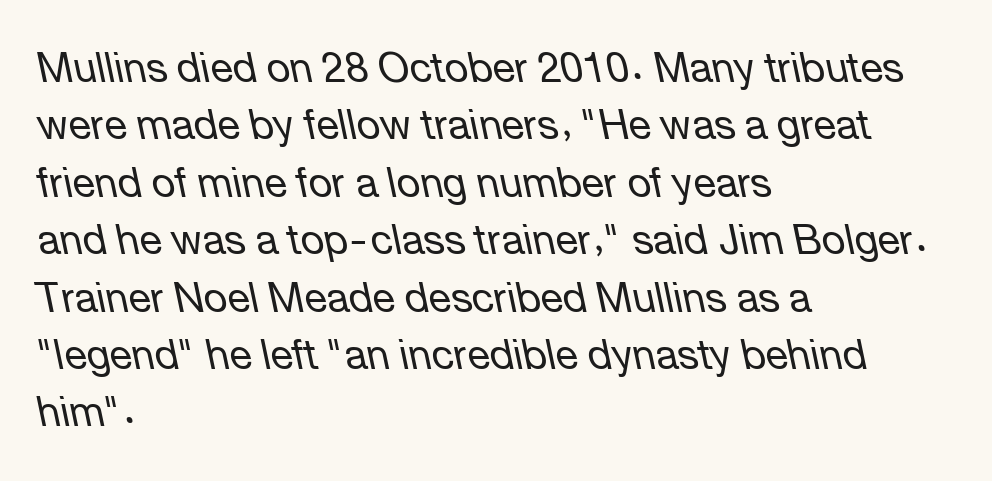
{"italic": "yes", "lean": "left", "slant_degrees": 12, "bold": "no", "weight": "regular", "width": "normal", "stroke_contrast": "low", "x_height": "medium", "monospaced": "no", "underline": "no", "align": "left", "line_spacing": "normal", "line_spacing_ratio": 1.4, "letter_spacing": "normal", "letter_spacing_em": 0.0, "glyph_px": 41}
